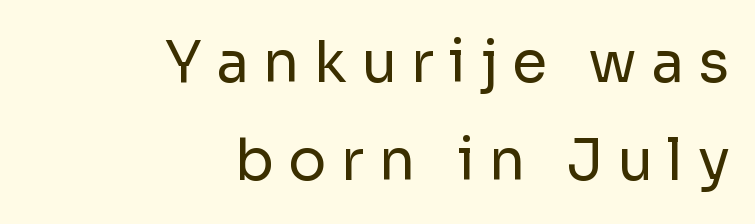
{"serif": "no", "italic": "no", "bold": "no", "weight": "regular", "width": "normal", "stroke_contrast": "low", "x_height": "medium", "monospaced": "no", "underline": "no", "align": "right", "line_spacing_ratio": 1.72, "letter_spacing": "wide", "letter_spacing_em": 0.25, "glyph_px": 57}
